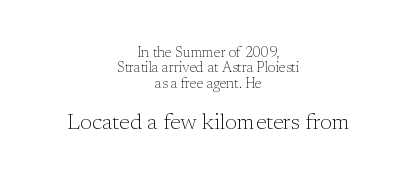
{"italic": "no", "bold": "no", "underline": "no", "align": "center", "line_spacing": "tight", "line_spacing_ratio": 1.1, "letter_spacing": "normal", "letter_spacing_em": 0.0, "larger_block": "second", "size_ratio": 1.57, "glyph_px": 22}
